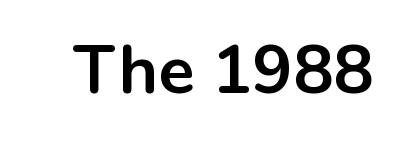
The image shows 67 px bold sans-serif type, upright; set normal letter spacing, not underlined; low stroke contrast and a medium x-height.
